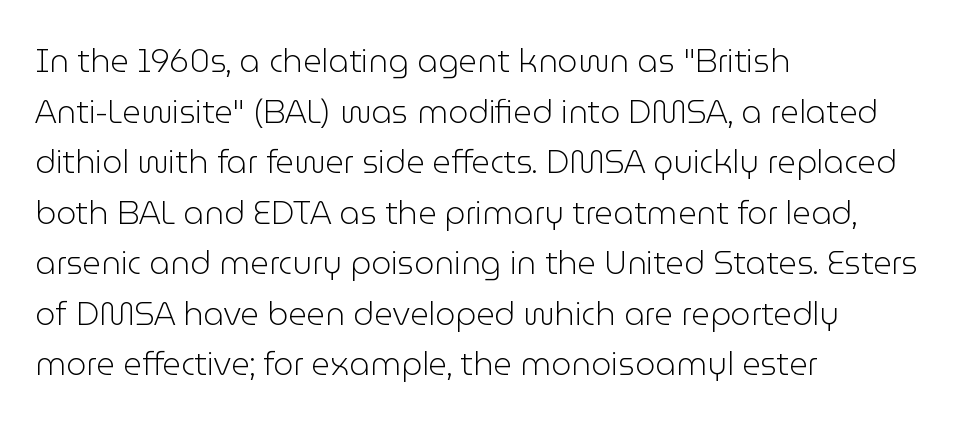
The image shows 32 px light sans-serif type, upright; set left-aligned, normal line spacing (1.58x), normal letter spacing, not underlined; low stroke contrast and a medium x-height.
